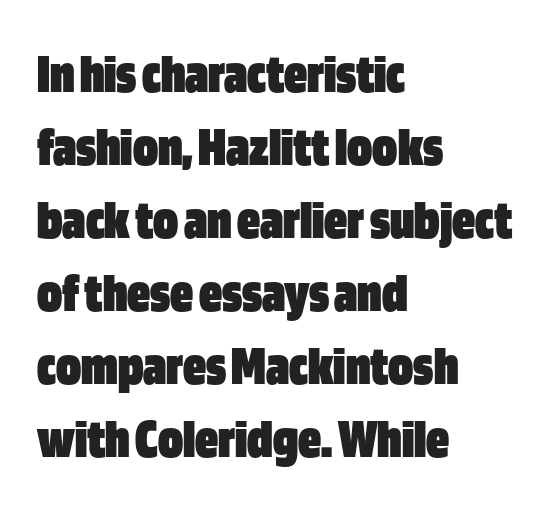
Q: Is the text bold? A: Yes.
Q: Is the text italic (slanted)? A: No, it is upright.
Q: Is the typeface a serif or a sans-serif typeface? A: Sans-serif.
Q: Is the text underlined? A: No.
Q: How is the paragraph aligned? A: Left-aligned.
Q: Is the spacing between letters normal or unusually wide? A: Normal.
Q: Is the spacing between lines tight, normal or loose? A: Normal.
Q: Width (condensed, normal, or wide)? A: Condensed.
Q: Stroke contrast? A: Low.
Q: x-height? A: Large.
Q: Monospaced? A: No.
